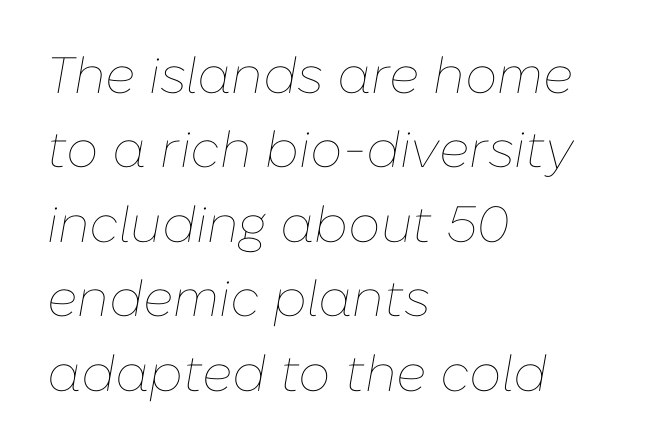
The paragraph has a hard left edge and a soft right edge. Reading down the column, the eye jumps a familiar distance to each next line. Honestly, the letter spacing is just normal — you wouldn't notice it. The face used here is proportionally spaced, like ordinary book or web type.
